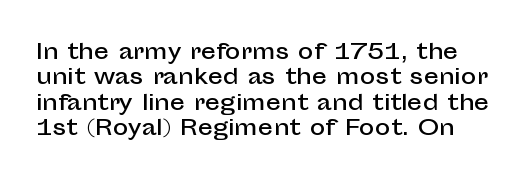
Q: Is the text italic (slanted)? A: No, it is upright.
Q: Is the text underlined? A: No.
Q: Is the spacing between letters normal or unusually wide? A: Normal.
